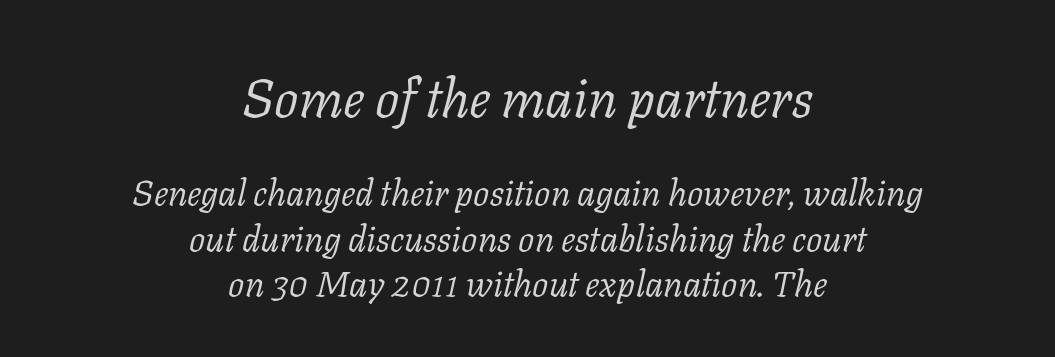
Honestly, there is no underline to notice here at all. What stands out about the letter spacing? Nothing — it is the standard amount. Think of a printed novel: that variable character pitch is what you see here. Note: larger setting up top, smaller setting below. Is there much room between lines? A standard amount, neither cramped nor airy.
